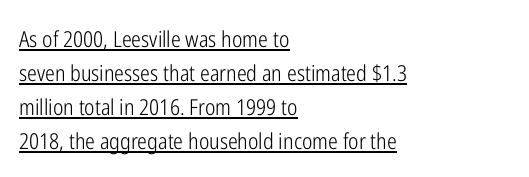
Regarding leading, the lines here are spaced in the standard way. Compared with typical body copy, the letter spacing here is the same. The passage shown is not bold in any degree. Underlining? Definitely there.
